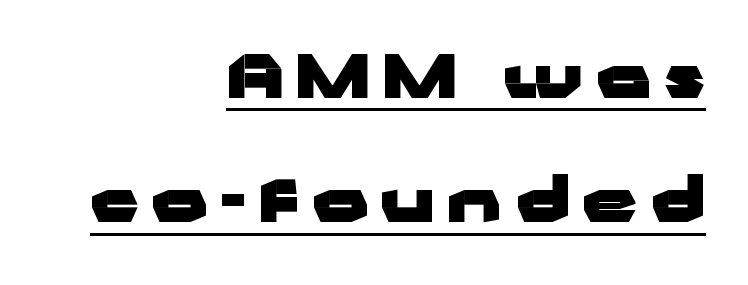
The image shows 61 px heavy, wide sans-serif type, upright; set right-aligned, loose line spacing (2.04x), unusually wide letter spacing (+0.21 em), underlined; low stroke contrast and a medium x-height.
